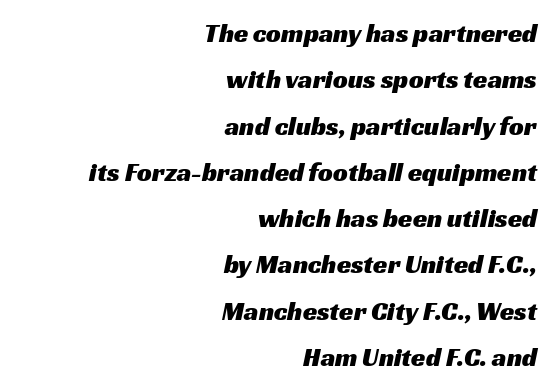
{"underline": "no", "align": "right", "line_spacing_ratio": 1.78, "letter_spacing": "normal", "letter_spacing_em": 0.0, "glyph_px": 26}
